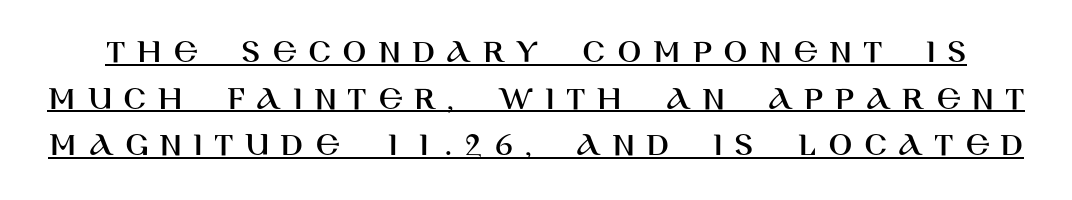
Q: Is the text italic (slanted)? A: No, it is upright.
Q: Is the typeface a serif or a sans-serif typeface? A: Sans-serif.
Q: Is the text underlined? A: Yes.
Q: Is the spacing between letters normal or unusually wide? A: Unusually wide.
Q: Is the spacing between lines tight, normal or loose? A: Normal.
Q: Width (condensed, normal, or wide)? A: Normal.
Q: Stroke contrast? A: High.
Q: x-height? A: Large.
Q: Monospaced? A: No.
